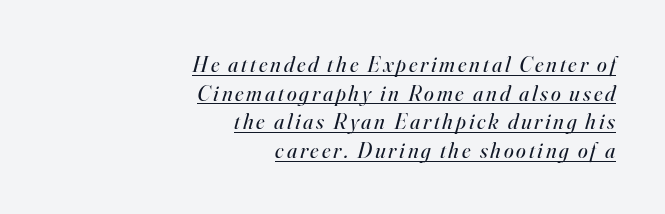
{"italic": "yes", "lean": "right", "slant_degrees": 16, "bold": "no", "underline": "yes", "align": "right", "line_spacing": "normal", "line_spacing_ratio": 1.3, "glyph_px": 22}
